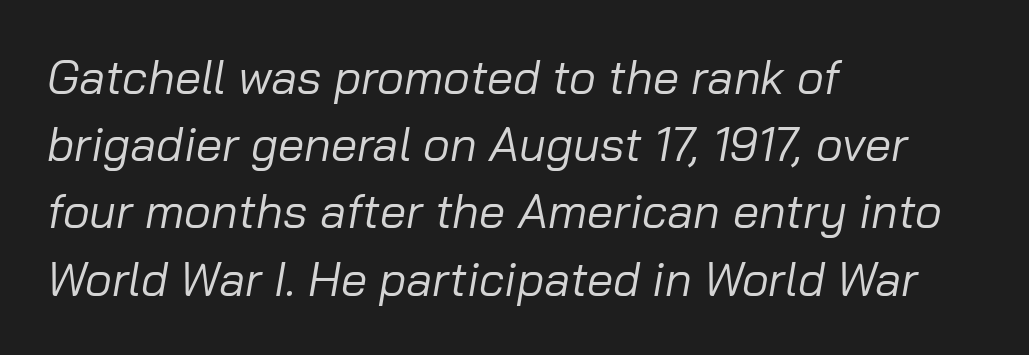
Is this a heavy cut? Hardly; it is regular or lighter. Observe the ordinary spacing: letters are neighbours, not strangers. One glance says typical: line gaps are just what's usual. Horizontally, the lines are justified to the leading edge only. The face used here has a pronounced slope to its letters. Anything drawn beneath the words? Only blank space.
